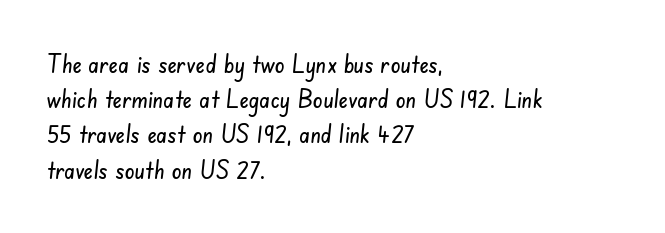
{"underline": "no", "align": "left", "line_spacing": "normal", "line_spacing_ratio": 1.41, "letter_spacing": "normal", "letter_spacing_em": 0.0, "glyph_px": 25}
